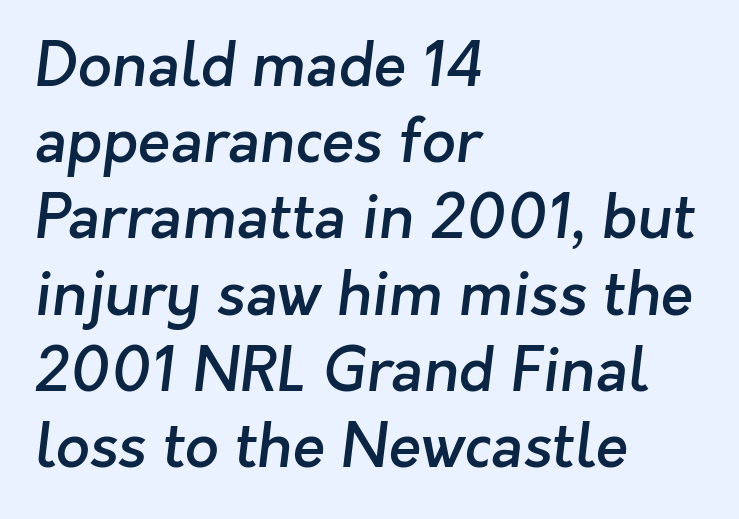
The image shows 60 px semibold sans-serif type; set left-aligned, normal line spacing (1.27x), normal letter spacing, not underlined; low stroke contrast and a medium x-height.
